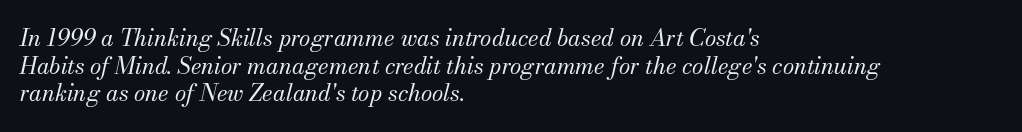
The type is set solid horizontally, with unmodified tracking. Weight: not bold — regular or lighter. Has an underline been added? It has not. Leftover space on each line is placed entirely after the last word. Slant detected: the letters are inclined.
